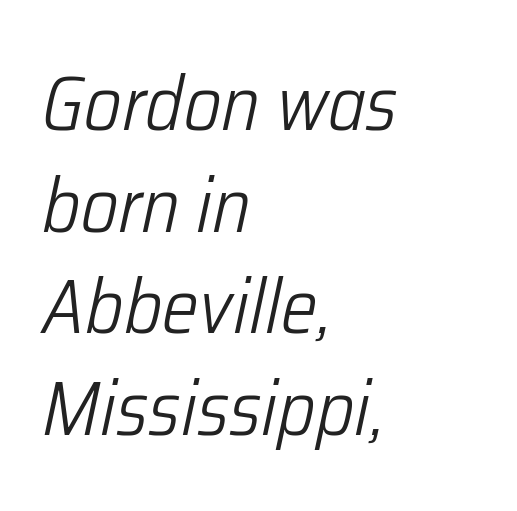
The image shows 77 px light, condensed type, italic (leaning right); set left-aligned, normal line spacing (1.32x), normal letter spacing, not underlined; low stroke contrast and a medium x-height.
